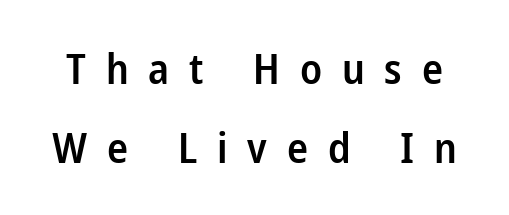
{"serif": "no", "italic": "no", "bold": "semi", "weight": "semibold", "width": "condensed", "stroke_contrast": "low", "x_height": "medium", "monospaced": "no", "underline": "no", "line_spacing_ratio": 1.88, "letter_spacing": "wide", "letter_spacing_em": 0.47, "glyph_px": 42}
